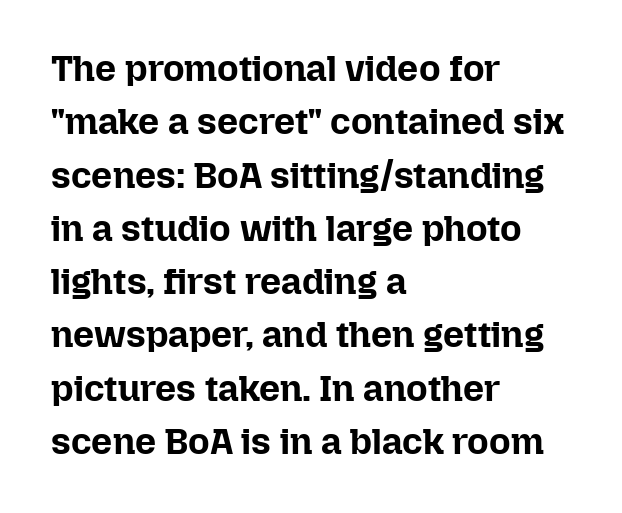
Q: Is the text bold? A: Yes.
Q: Is the text italic (slanted)? A: No, it is upright.
Q: Is the text underlined? A: No.
Q: How is the paragraph aligned? A: Left-aligned.
Q: Is the spacing between letters normal or unusually wide? A: Normal.
Q: Is the spacing between lines tight, normal or loose? A: Normal.
Q: Width (condensed, normal, or wide)? A: Normal.
Q: Stroke contrast? A: Low.
Q: x-height? A: Medium.
Q: Monospaced? A: No.
